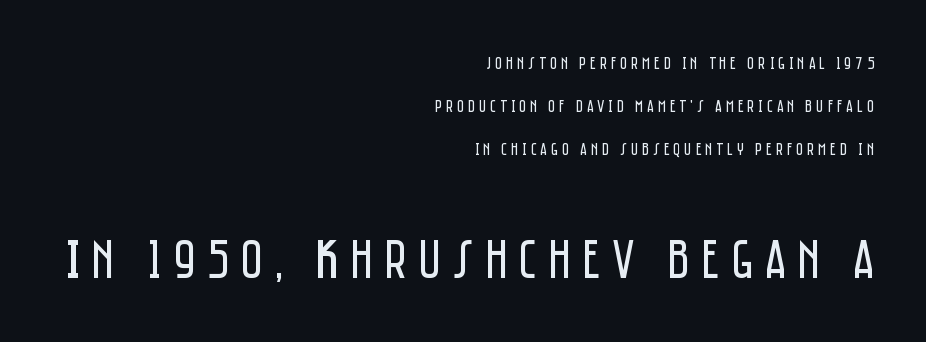
The image shows 55 px regular-weight, condensed sans-serif type, upright; set right-aligned, loose line spacing (2.4x), unusually wide letter spacing (+0.2 em), not underlined; the second (bottom) block is 3.06x larger; low stroke contrast and a large x-height.
